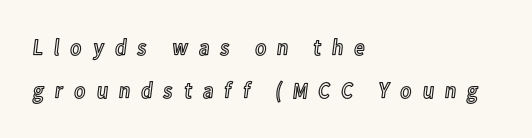
Is the block centered? No — it sits flush against the left margin. This rendering features lettering with no underline. Honestly, the letter spacing is so wide it's the main thing you notice.
